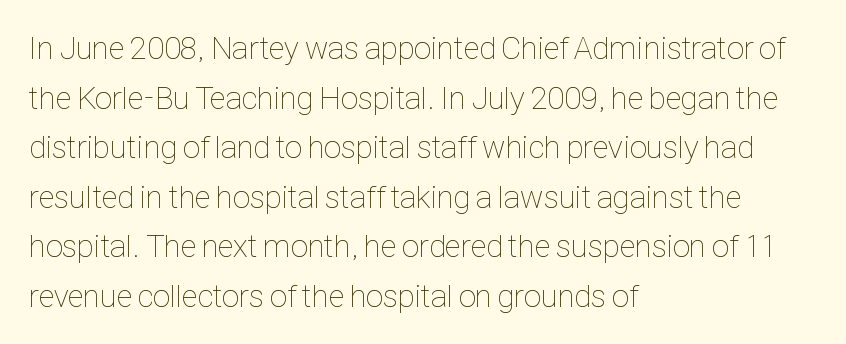
The image shows 32 px thin, condensed type, upright; set left-aligned, normal line spacing (1.55x), normal letter spacing, not underlined; low stroke contrast and a medium x-height.
